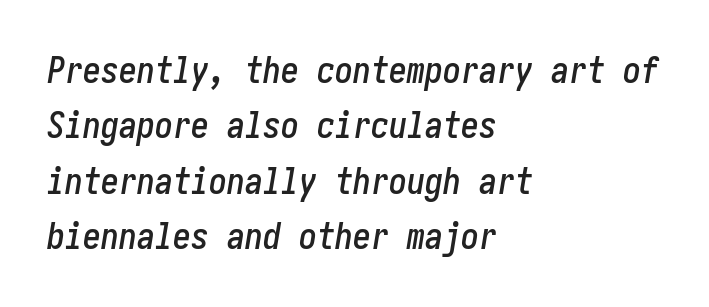
The image shows 36 px condensed type, italic (leaning right); set left-aligned, normal line spacing (1.54x), normal letter spacing, not underlined; low stroke contrast and a medium x-height.
